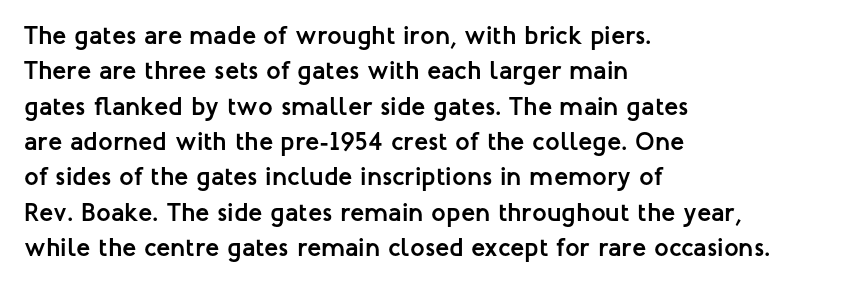
Normally led — the rows are evenly, conventionally spaced. A roman cut, with each character standing at attention. The gaps between neighbouring characters are ordinary and unremarkable. The words here are not underlined. Left-aligned paragraph, ragged on the right. The typesetting leans heavy: a genuine bold.
